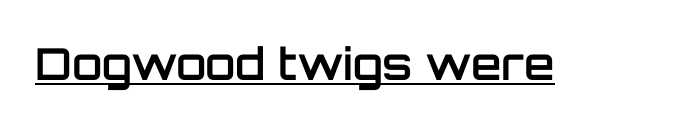
{"serif": "no", "italic": "no", "bold": "semi", "weight": "semibold", "width": "normal", "stroke_contrast": "low", "x_height": "large", "monospaced": "no", "underline": "yes", "letter_spacing": "normal", "letter_spacing_em": 0.0, "glyph_px": 44}
